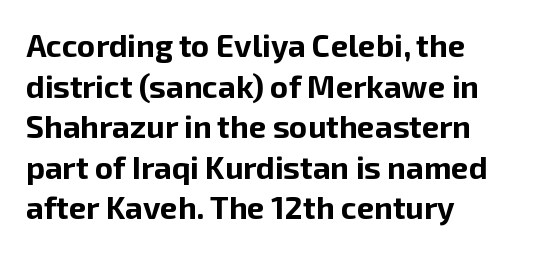
The face used here is proportionally spaced, like ordinary book or web type. Typesetter's note: full bold, strokes at maximum text heaviness. This is the regular roman posture of the typeface. The lines in this sample share a left origin and differ only in where they stop.
